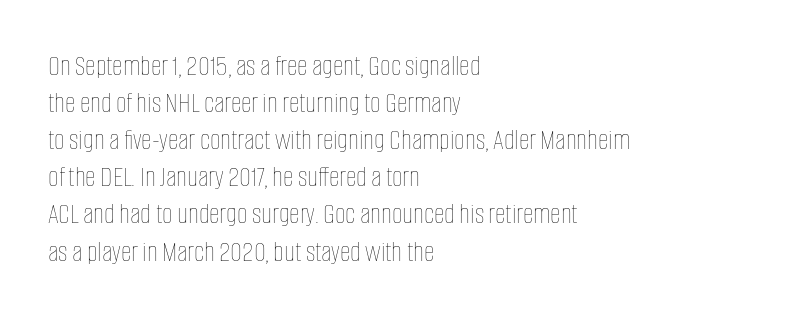
The face used here is proportionally spaced, like ordinary book or web type. One-word summary of the alignment: left. Is the stroke heavy? The answer is a plain regular-or-lighter. Words float on clear page, feet unadorned.
